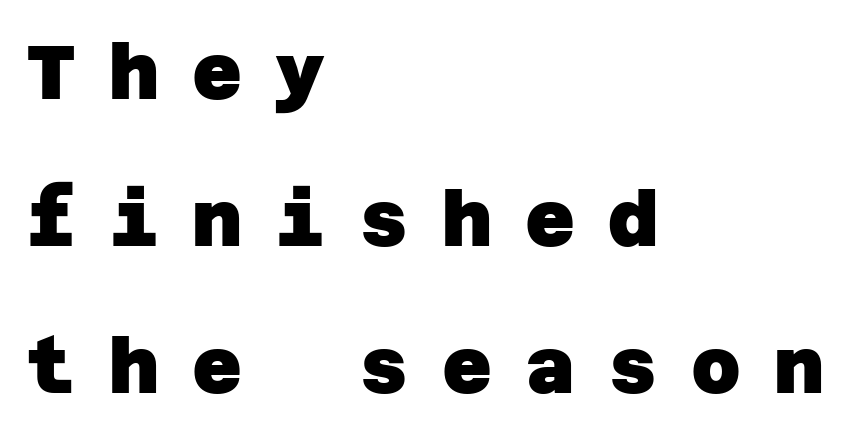
Q: Is the text bold? A: Yes.
Q: Is the typeface a serif or a sans-serif typeface? A: Sans-serif.
Q: Is the text underlined? A: No.
Q: How is the paragraph aligned? A: Left-aligned.
Q: Is the spacing between letters normal or unusually wide? A: Unusually wide.
Q: Is the spacing between lines tight, normal or loose? A: Loose.
Q: Width (condensed, normal, or wide)? A: Normal.
Q: Stroke contrast? A: Low.
Q: x-height? A: Large.
